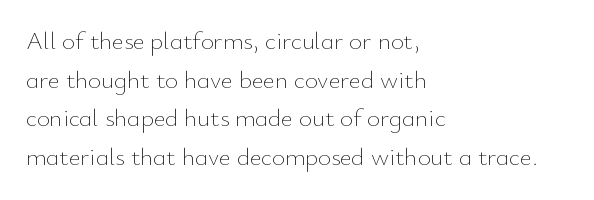
The image shows 25 px text type, upright; set left-aligned, normal line spacing (1.55x), normal letter spacing, not underlined.
